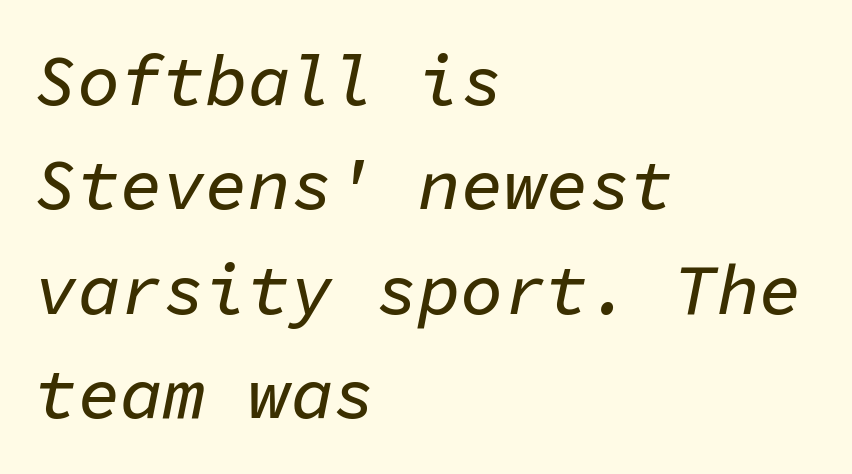
Q: Is the text italic (slanted)? A: Yes, it leans right by about 11 degrees.
Q: Is the text underlined? A: No.
Q: How is the paragraph aligned? A: Left-aligned.
Q: Is the spacing between letters normal or unusually wide? A: Normal.
Q: Is the spacing between lines tight, normal or loose? A: Normal.
Q: Width (condensed, normal, or wide)? A: Normal.
Q: Stroke contrast? A: Low.
Q: x-height? A: Medium.
Q: Monospaced? A: Yes.
